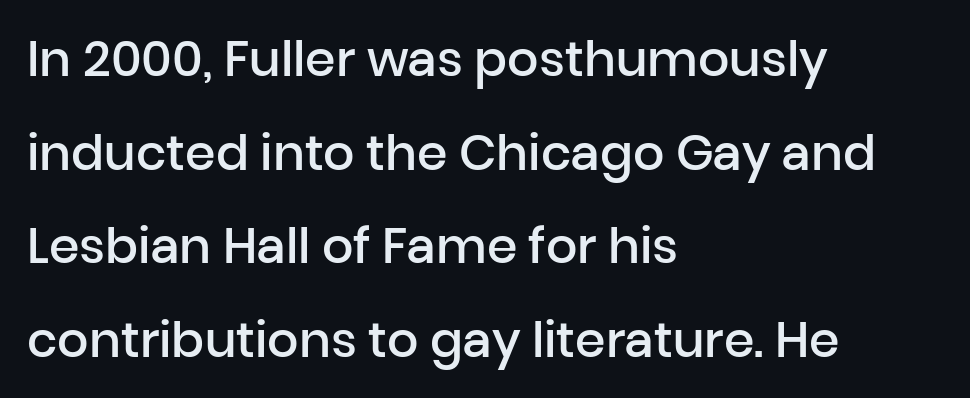
Q: Is the text bold? A: Semi-bold.
Q: Is the text italic (slanted)? A: No, it is upright.
Q: Is the typeface a serif or a sans-serif typeface? A: Sans-serif.
Q: Is the text underlined? A: No.
Q: How is the paragraph aligned? A: Left-aligned.
Q: Is the spacing between letters normal or unusually wide? A: Normal.
Q: Is the spacing between lines tight, normal or loose? A: Loose.
Q: Width (condensed, normal, or wide)? A: Normal.
Q: Stroke contrast? A: Low.
Q: x-height? A: Medium.
Q: Monospaced? A: No.
